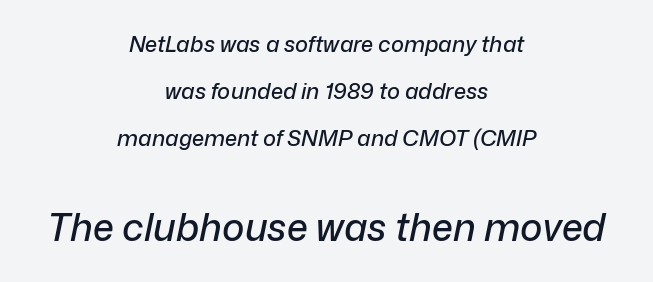
The image shows 38 px text type, italic (leaning right); set centered, loose line spacing (2.13x), normal letter spacing, not underlined; the second (bottom) block is 1.73x larger; low stroke contrast and a medium x-height.
